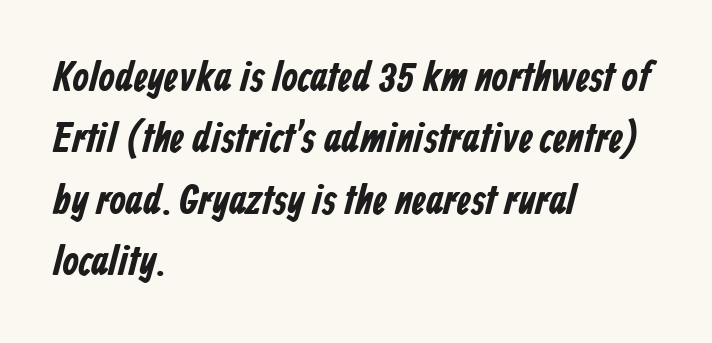
You could not count columns in this text — the font is proportionally spaced. The line-height multiplier appears to be the usual default. I'd describe the lettering as bold — thick and assertive. The tracking reads as untouched default to a designer's eye.
